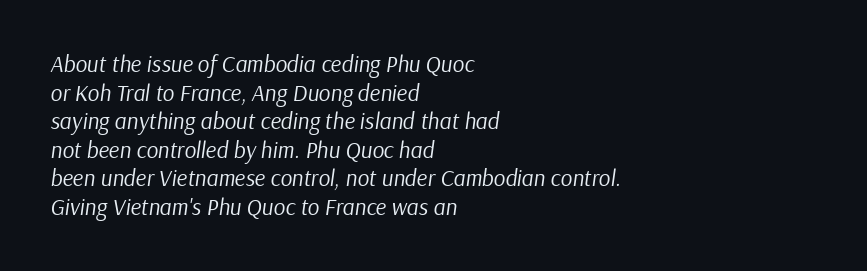
Q: Is the text bold? A: No.
Q: Is the text italic (slanted)? A: Yes, it leans right by about 9 degrees.
Q: Is the text underlined? A: No.
Q: How is the paragraph aligned? A: Left-aligned.
Q: Is the spacing between letters normal or unusually wide? A: Normal.
